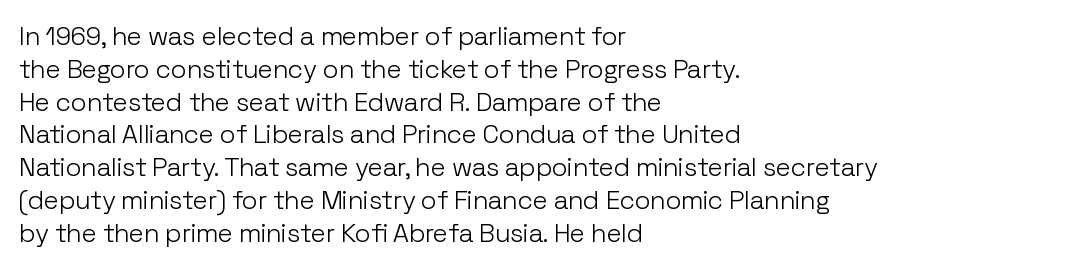
{"italic": "no", "bold": "no", "underline": "no", "align": "left", "line_spacing": "normal", "line_spacing_ratio": 1.26, "letter_spacing": "normal", "letter_spacing_em": 0.0, "glyph_px": 26}
